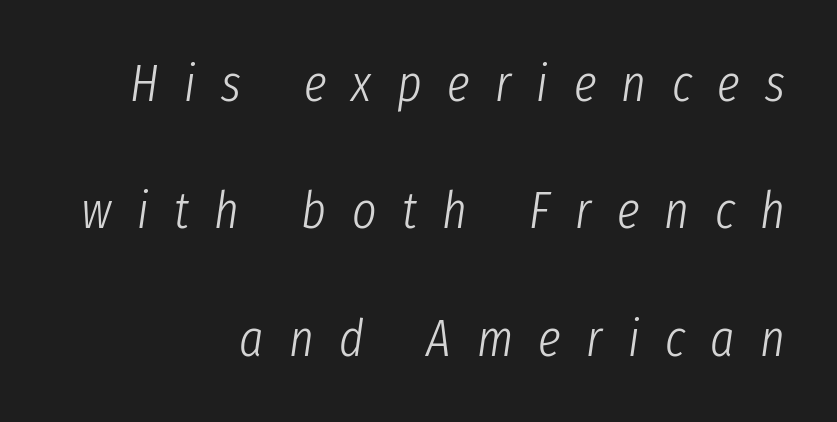
The image shows 52 px light, condensed type, italic (leaning right); set right-aligned, loose line spacing (2.45x), unusually wide letter spacing (+0.49 em), not underlined; low stroke contrast and a medium x-height.
